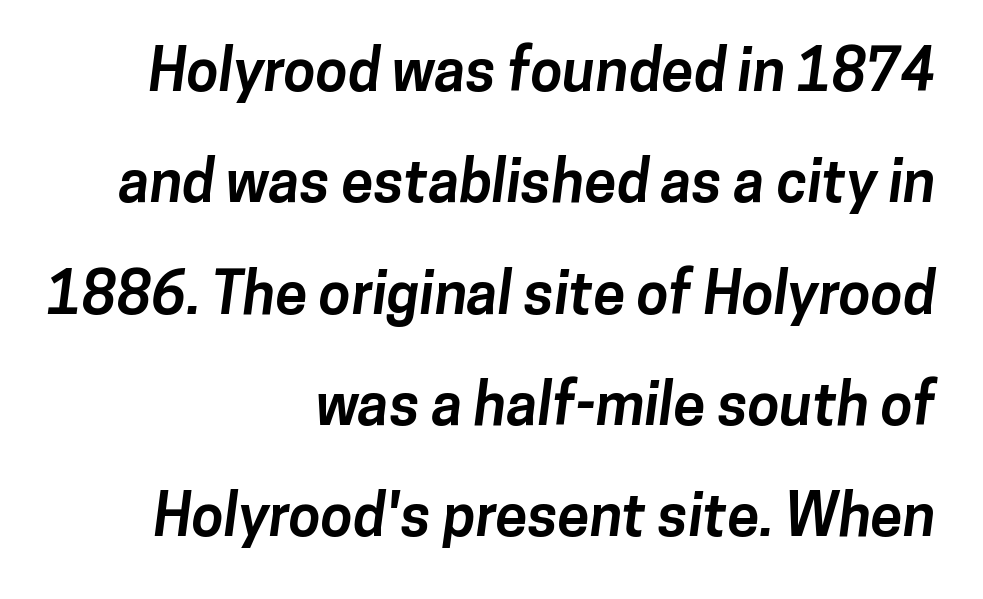
The image shows 58 px bold sans-serif type; set right-aligned, loose line spacing (1.92x), normal letter spacing, not underlined; low stroke contrast and a medium x-height.
